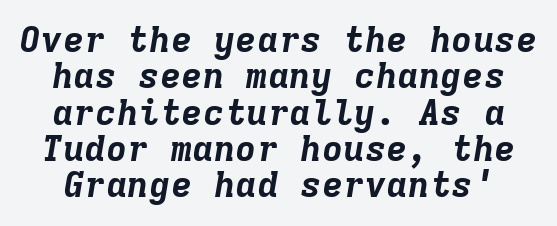
The image shows 36 px bold type, italic (leaning right), monospaced; set tight line spacing (1.01x), normal letter spacing, not underlined; low stroke contrast and a medium x-height.
